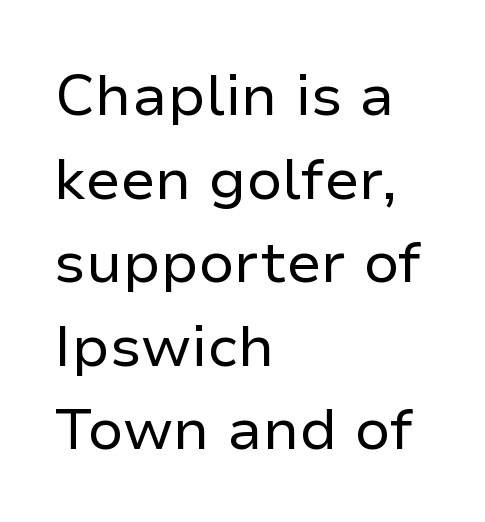
The image shows 58 px regular-weight sans-serif type, upright; set left-aligned, normal line spacing (1.44x), normal letter spacing, not underlined; low stroke contrast and a medium x-height.
